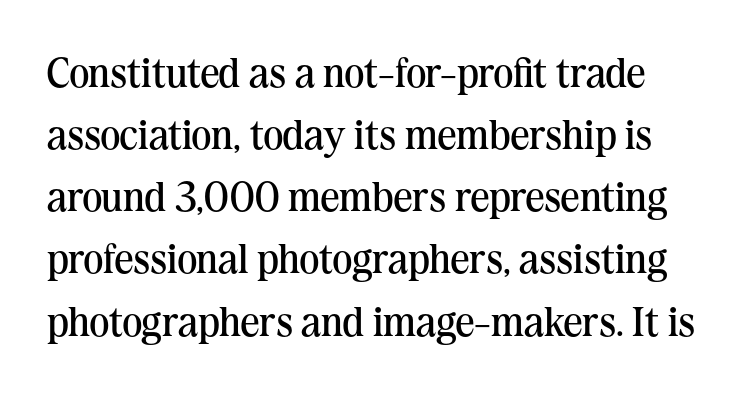
The image shows 42 px regular-weight serif type, upright; set normal line spacing (1.48x), normal letter spacing, not underlined; medium stroke contrast and a medium x-height.
